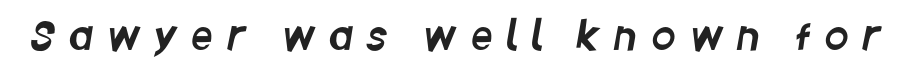
The image shows 38 px condensed sans-serif type; set unusually wide letter spacing (+0.4 em), not underlined; low stroke contrast and a large x-height.
